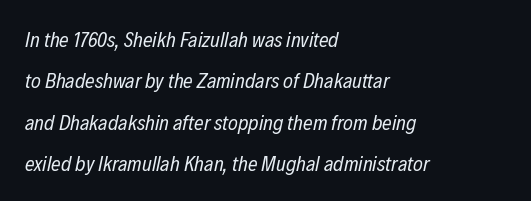
Q: Is the text bold? A: No.
Q: Is the text italic (slanted)? A: Yes, it leans right by about 12 degrees.
Q: Is the text underlined? A: No.
Q: How is the paragraph aligned? A: Left-aligned.
Q: Is the spacing between letters normal or unusually wide? A: Normal.
Q: Is the spacing between lines tight, normal or loose? A: Loose.
